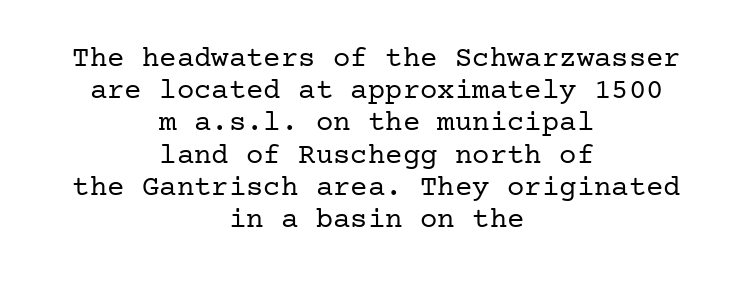
Q: Is the text bold? A: No.
Q: Is the text italic (slanted)? A: No, it is upright.
Q: Is the typeface a serif or a sans-serif typeface? A: Serif.
Q: Is the text underlined? A: No.
Q: How is the paragraph aligned? A: Centered.
Q: Is the spacing between letters normal or unusually wide? A: Normal.
Q: Is the spacing between lines tight, normal or loose? A: Tight.
Q: Width (condensed, normal, or wide)? A: Normal.
Q: Stroke contrast? A: Low.
Q: x-height? A: Medium.
